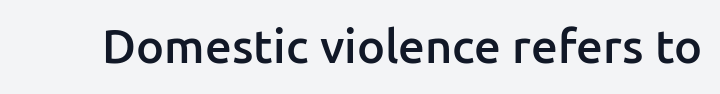
The image shows 47 px semibold sans-serif type, upright; set normal letter spacing, not underlined; low stroke contrast and a medium x-height.
